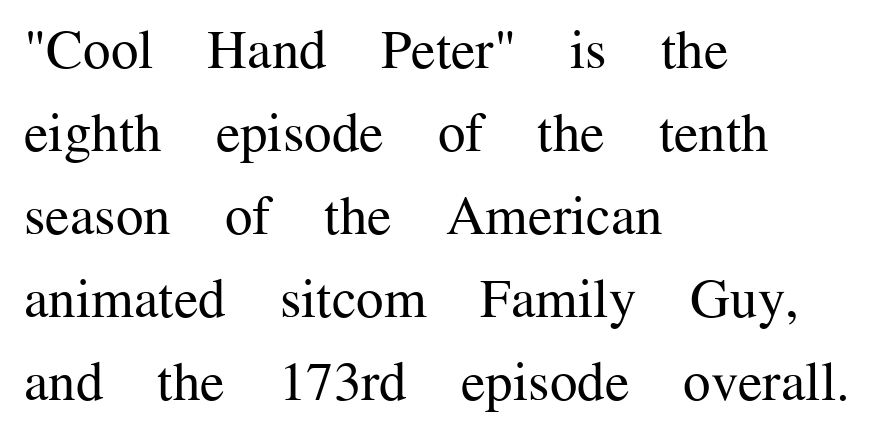
The image shows 55 px regular-weight serif type, upright; set left-aligned, normal line spacing (1.51x), normal letter spacing, not underlined; medium stroke contrast and a medium x-height.
